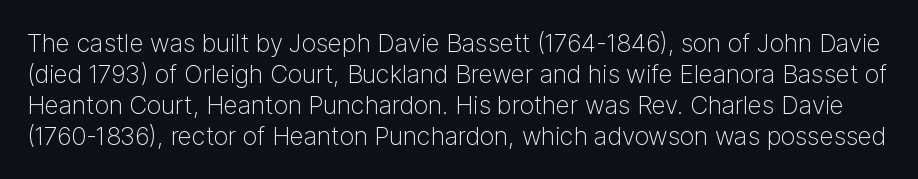
{"italic": "no", "bold": "no", "underline": "no", "line_spacing_ratio": 1.24, "letter_spacing": "normal", "letter_spacing_em": 0.0, "glyph_px": 25}
